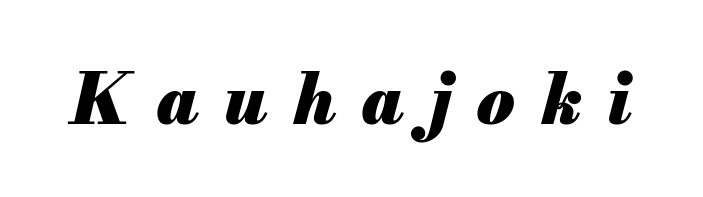
{"italic": "yes", "lean": "right", "slant_degrees": 13, "bold": "yes", "weight": "heavy", "width": "normal", "stroke_contrast": "medium", "x_height": "small", "monospaced": "no", "underline": "no", "letter_spacing": "wide", "letter_spacing_em": 0.36, "glyph_px": 70}
